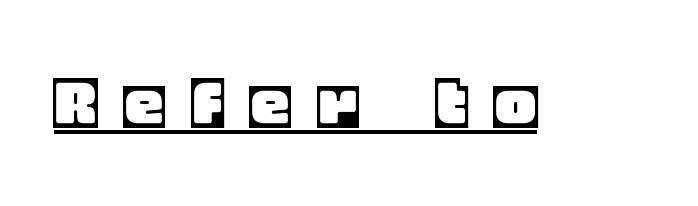
The image shows 79 px text type, upright; set unusually wide letter spacing (+0.36 em), underlined; a large x-height.
